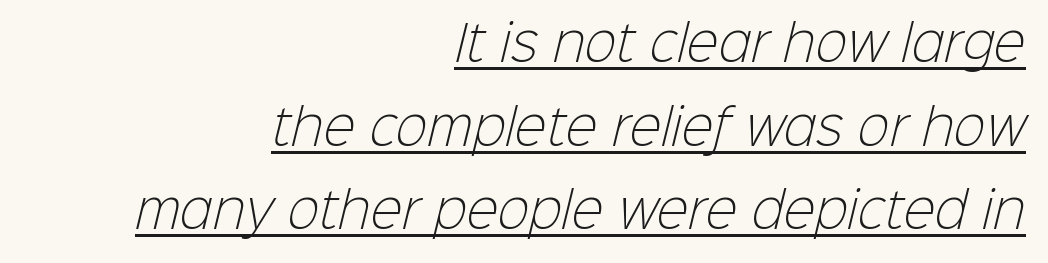
The image shows 48 px light sans-serif type; set right-aligned, line spacing 1.74x, normal letter spacing, underlined; low stroke contrast and a medium x-height.
